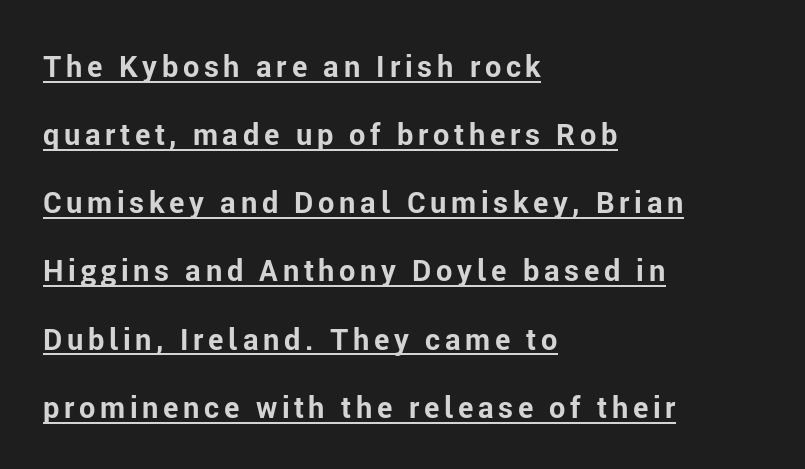
The image shows 29 px bold sans-serif type, upright; set left-aligned, loose line spacing (2.35x), underlined; low stroke contrast and a medium x-height.
